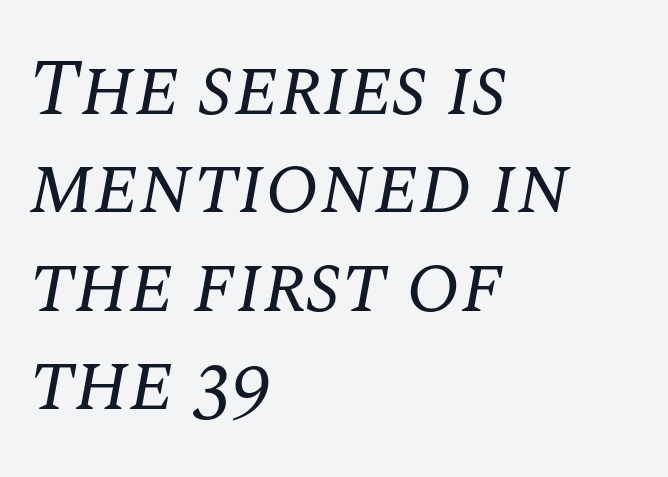
Observe the ordinary spacing: letters are neighbours, not strangers. Only glyphs here, with clear space below each row. Visually the block forms a straight wall on the left and a jagged coastline on the right. Do the characters align in a grid? No, the font is proportional. Little horizontal feet cap the strokes, marking this as serif type. The letters are slanted; this is an italic face.
